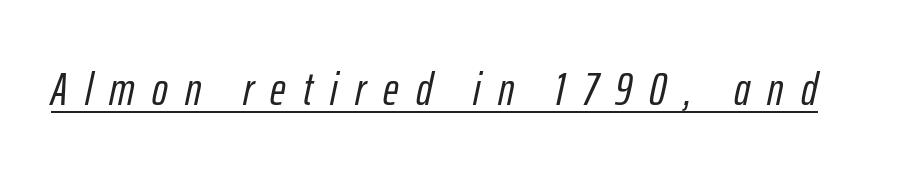
The image shows 47 px condensed type, italic (leaning right); set unusually wide letter spacing (+0.37 em), underlined; low stroke contrast and a medium x-height.
